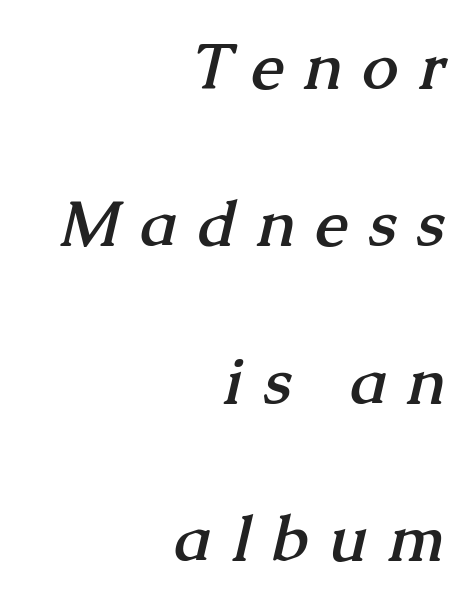
Q: Is the text bold? A: Yes.
Q: Is the typeface a serif or a sans-serif typeface? A: Serif.
Q: Is the text underlined? A: No.
Q: How is the paragraph aligned? A: Right-aligned.
Q: Is the spacing between letters normal or unusually wide? A: Unusually wide.
Q: Is the spacing between lines tight, normal or loose? A: Loose.
Q: Width (condensed, normal, or wide)? A: Normal.
Q: Stroke contrast? A: Medium.
Q: x-height? A: Medium.
Q: Monospaced? A: No.
